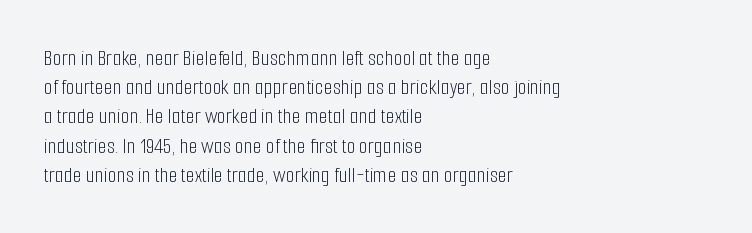
Q: Is the text bold? A: No.
Q: Is the text italic (slanted)? A: No, it is upright.
Q: Is the text underlined? A: No.
Q: How is the paragraph aligned? A: Left-aligned.
Q: Is the spacing between letters normal or unusually wide? A: Normal.
Q: Is the spacing between lines tight, normal or loose? A: Normal.
